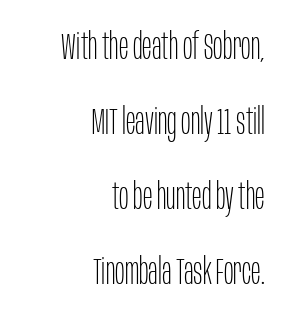
{"serif": "no", "italic": "no", "bold": "no", "weight": "thin", "width": "condensed", "stroke_contrast": "low", "x_height": "large", "monospaced": "no", "underline": "no", "align": "right", "line_spacing": "loose", "line_spacing_ratio": 2.08, "letter_spacing": "normal", "letter_spacing_em": 0.0, "glyph_px": 36}
